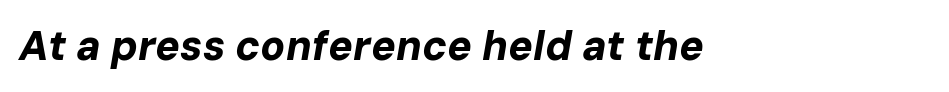
Q: Is the text bold? A: Yes.
Q: Is the text italic (slanted)? A: Yes, it leans right by about 10 degrees.
Q: Is the text underlined? A: No.
Q: Is the spacing between letters normal or unusually wide? A: Normal.
Q: Width (condensed, normal, or wide)? A: Normal.
Q: Stroke contrast? A: Low.
Q: x-height? A: Medium.
Q: Monospaced? A: No.
